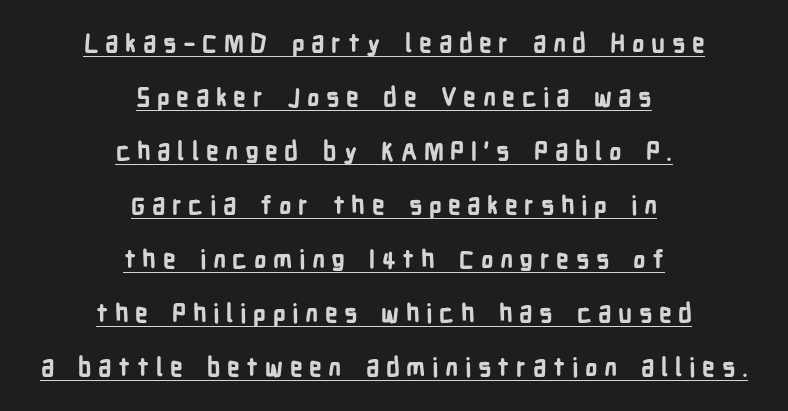
You'd pick this weight for a headline — it's a proper bold. One glance says open: line gaps are wider than usual. Compared with undecorated copy, this sample adds a rule below the words. The line texture is sparse and dotted thanks to wide tracking. The type sits square on the baseline with zero lean. Horizontally, the lines are justified to the midpoint only.
